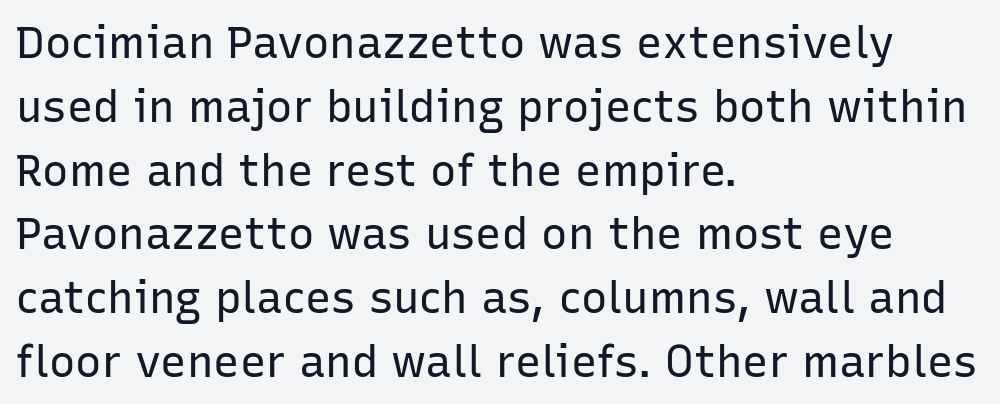
{"serif": "no", "italic": "no", "bold": "no", "weight": "regular", "width": "normal", "stroke_contrast": "low", "x_height": "medium", "monospaced": "no", "underline": "no", "align": "left", "line_spacing": "normal", "line_spacing_ratio": 1.45, "letter_spacing": "normal", "letter_spacing_em": 0.0, "glyph_px": 44}
